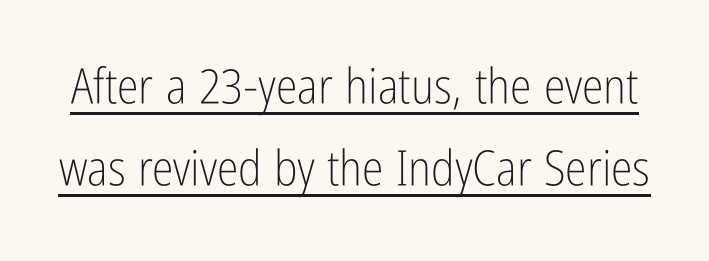
In designer terms, the underline attribute is active on this setting. Characters follow at the spacing the type designer built in. How would I describe the line gaps? Plain and ordinary. Nothing heavy about these letters — not bold at all.
